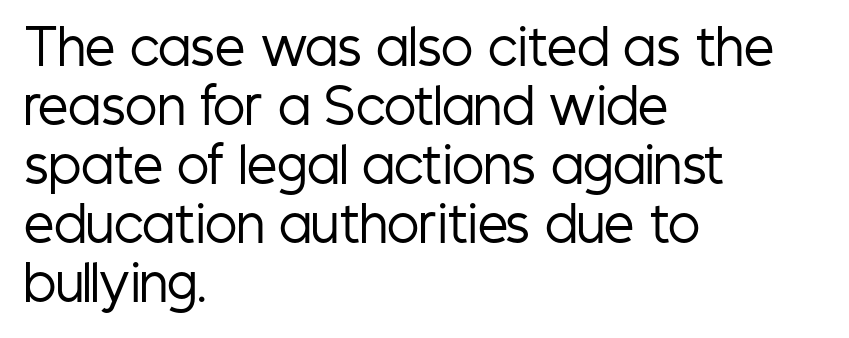
The image shows 48 px regular-weight, condensed sans-serif type, upright; set left-aligned, line spacing 1.23x, normal letter spacing, not underlined; low stroke contrast and a medium x-height.
